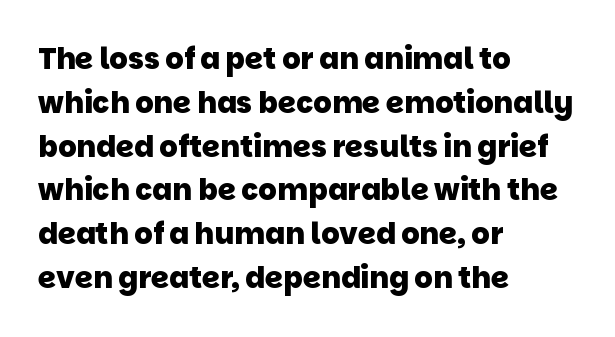
Q: Is the text bold? A: Yes.
Q: Is the typeface a serif or a sans-serif typeface? A: Sans-serif.
Q: Is the text underlined? A: No.
Q: How is the paragraph aligned? A: Left-aligned.
Q: Is the spacing between letters normal or unusually wide? A: Normal.
Q: Is the spacing between lines tight, normal or loose? A: Normal.
Q: Width (condensed, normal, or wide)? A: Normal.
Q: Stroke contrast? A: Low.
Q: x-height? A: Large.
Q: Monospaced? A: No.
